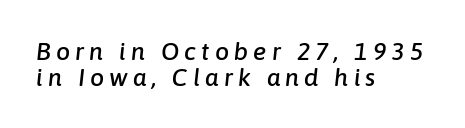
The tracking jumps out immediately: characters are airy and widely separated. The setting favours the left margin, as ordinary paragraphs usually do. In terms of leading, this rendering errs on the cramped side. The passage shown leans; its letterforms are oblique. Letters rest on an invisible, unmarked baseline.
